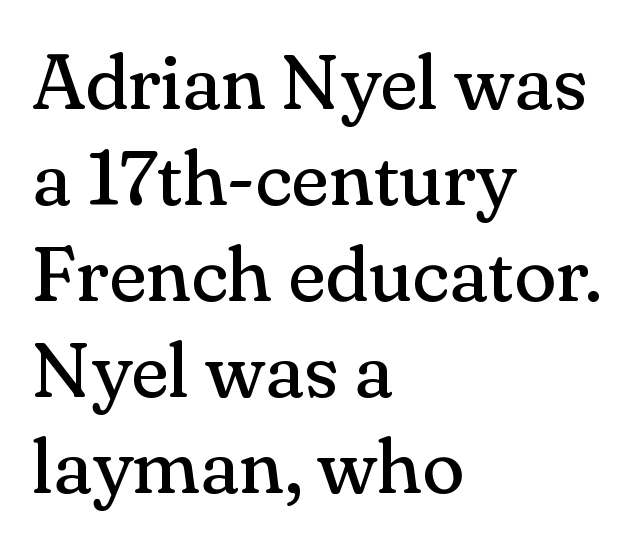
Q: Is the text bold? A: No.
Q: Is the text italic (slanted)? A: No, it is upright.
Q: Is the typeface a serif or a sans-serif typeface? A: Serif.
Q: Is the text underlined? A: No.
Q: How is the paragraph aligned? A: Left-aligned.
Q: Is the spacing between letters normal or unusually wide? A: Normal.
Q: Width (condensed, normal, or wide)? A: Normal.
Q: Stroke contrast? A: Medium.
Q: x-height? A: Small.
Q: Monospaced? A: No.
